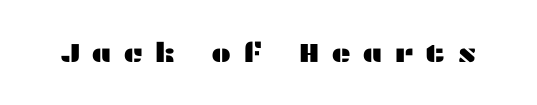
Is the letter spacing exaggerated? Yes — the characters are pushed far apart. Underlining? Definitely not there. Italic: no, the glyphs are upright roman.
